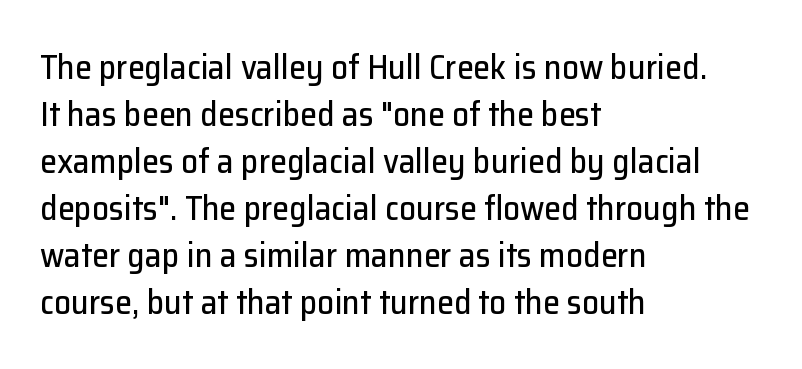
Q: Is the text italic (slanted)? A: No, it is upright.
Q: Is the typeface a serif or a sans-serif typeface? A: Sans-serif.
Q: Is the text underlined? A: No.
Q: How is the paragraph aligned? A: Left-aligned.
Q: Is the spacing between letters normal or unusually wide? A: Normal.
Q: Is the spacing between lines tight, normal or loose? A: Normal.
Q: Width (condensed, normal, or wide)? A: Normal.
Q: Stroke contrast? A: Low.
Q: x-height? A: Medium.
Q: Monospaced? A: No.
